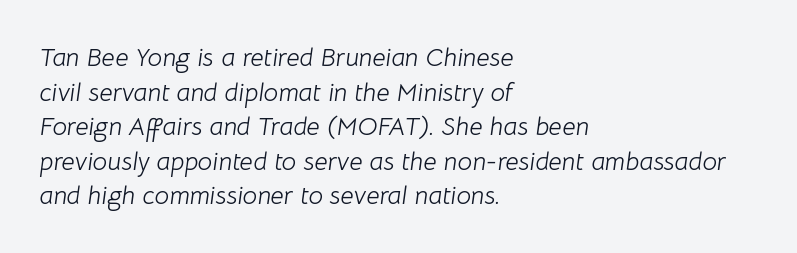
Plain, unruled lines of type. Is the type slanted? Yes — the strokes lean at a clear angle. Vertical stems look standard width or narrower in stroke. This rendering uses left alignment, leaving the right contour irregular.
